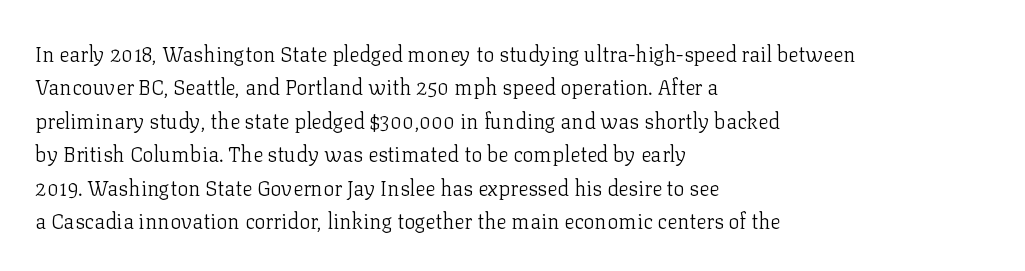
{"italic": "no", "bold": "no", "underline": "no", "align": "left", "line_spacing": "normal", "line_spacing_ratio": 1.59, "letter_spacing": "normal", "letter_spacing_em": 0.0, "glyph_px": 21}
